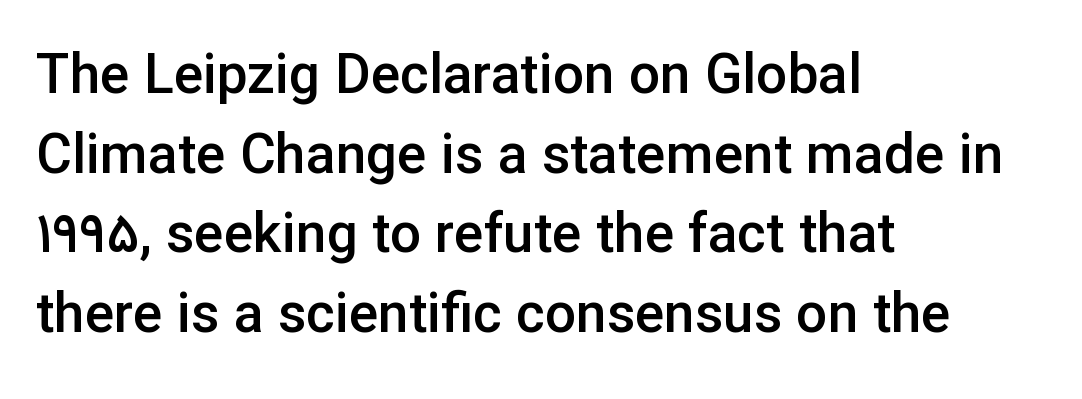
{"serif": "no", "italic": "no", "bold": "semi", "weight": "semibold", "width": "normal", "stroke_contrast": "low", "x_height": "medium", "monospaced": "no", "underline": "no", "align": "left", "line_spacing": "normal", "line_spacing_ratio": 1.45, "letter_spacing": "normal", "letter_spacing_em": 0.0, "glyph_px": 55}
